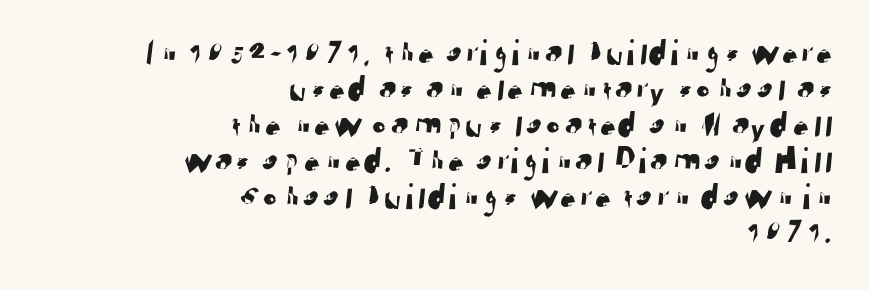
Q: Is the typeface a serif or a sans-serif typeface? A: Sans-serif.
Q: Is the text underlined? A: No.
Q: How is the paragraph aligned? A: Right-aligned.
Q: Is the spacing between letters normal or unusually wide? A: Normal.
Q: Is the spacing between lines tight, normal or loose? A: Tight.
Q: Width (condensed, normal, or wide)? A: Normal.
Q: Stroke contrast? A: Low.
Q: x-height? A: Medium.
Q: Monospaced? A: No.
